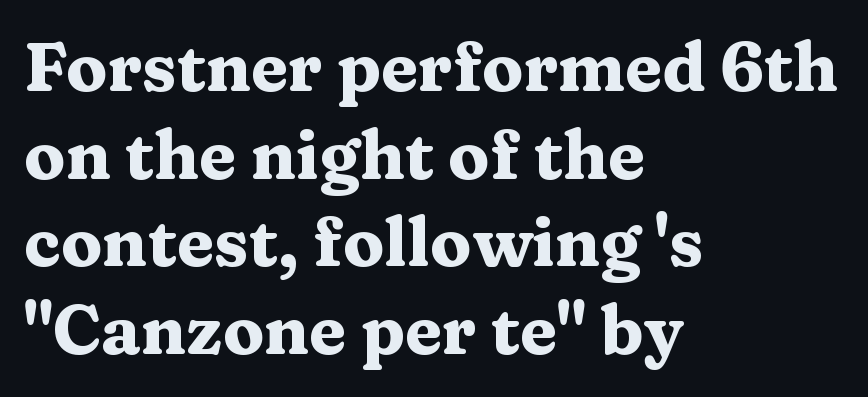
Q: Is the text bold? A: Yes.
Q: Is the text italic (slanted)? A: No, it is upright.
Q: Is the typeface a serif or a sans-serif typeface? A: Serif.
Q: Is the text underlined? A: No.
Q: How is the paragraph aligned? A: Left-aligned.
Q: Is the spacing between letters normal or unusually wide? A: Normal.
Q: Is the spacing between lines tight, normal or loose? A: Normal.
Q: Width (condensed, normal, or wide)? A: Wide.
Q: Stroke contrast? A: Medium.
Q: x-height? A: Medium.
Q: Monospaced? A: No.
